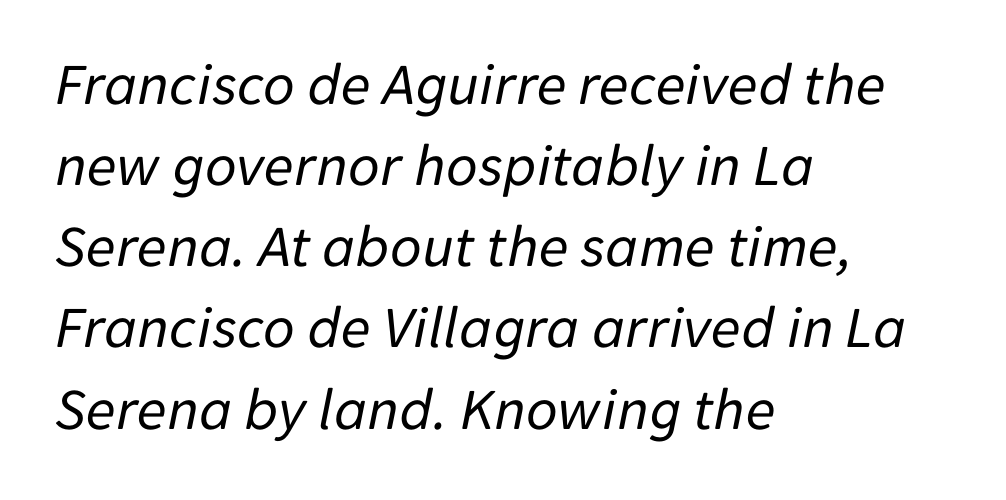
Q: Is the text bold? A: No.
Q: Is the text italic (slanted)? A: Yes, it leans right by about 11 degrees.
Q: Is the text underlined? A: No.
Q: How is the paragraph aligned? A: Left-aligned.
Q: Is the spacing between letters normal or unusually wide? A: Normal.
Q: Is the spacing between lines tight, normal or loose? A: Normal.
Q: Width (condensed, normal, or wide)? A: Normal.
Q: Stroke contrast? A: Low.
Q: x-height? A: Medium.
Q: Monospaced? A: No.
